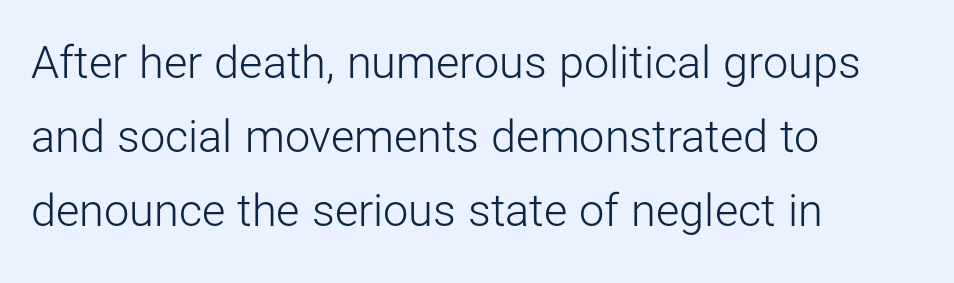
The image shows 45 px light sans-serif type, upright; set left-aligned, normal line spacing (1.65x), normal letter spacing, not underlined; low stroke contrast and a medium x-height.
